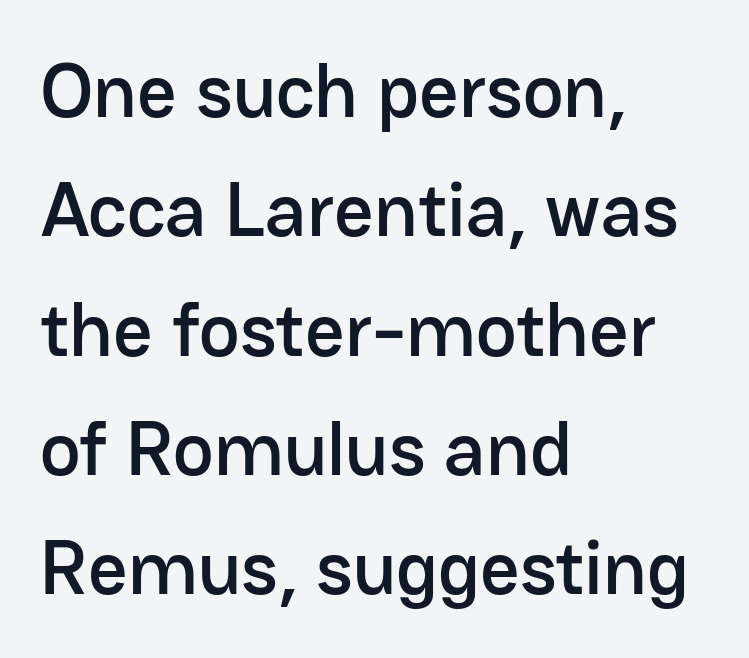
The image shows 77 px sans-serif type, upright; set left-aligned, normal line spacing (1.55x), normal letter spacing, not underlined; low stroke contrast and a medium x-height.
